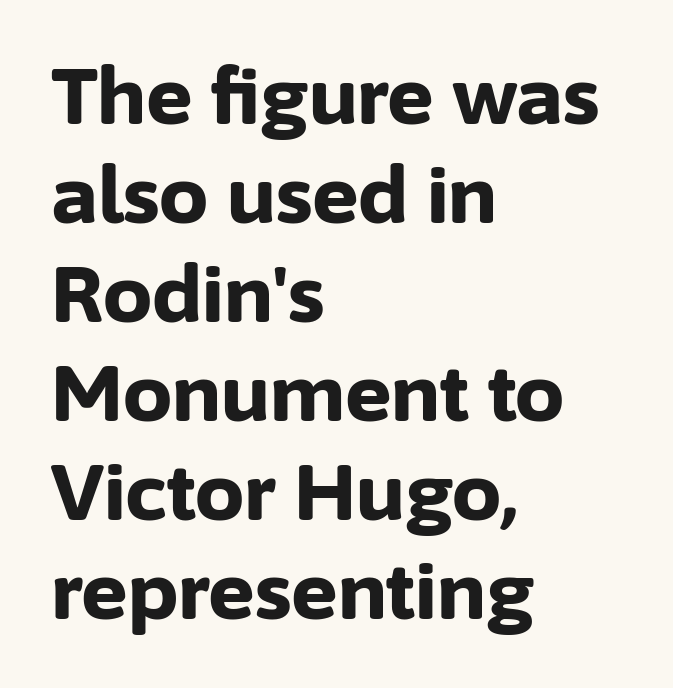
The image shows 78 px bold sans-serif type, upright; set left-aligned, normal line spacing (1.27x), normal letter spacing, not underlined; low stroke contrast and a medium x-height.
